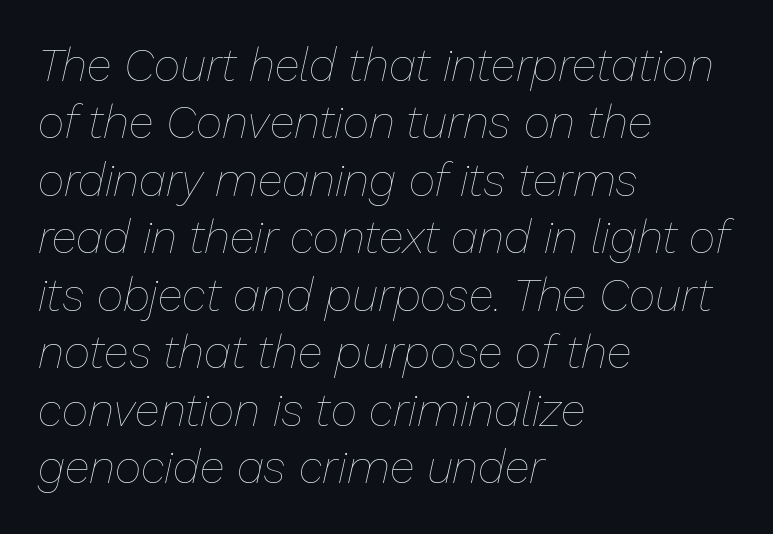
{"italic": "yes", "lean": "right", "slant_degrees": 13, "bold": "no", "weight": "thin", "width": "normal", "stroke_contrast": "low", "x_height": "medium", "monospaced": "no", "underline": "no", "align": "left", "line_spacing": "normal", "line_spacing_ratio": 1.25, "letter_spacing": "normal", "letter_spacing_em": 0.0, "glyph_px": 46}
